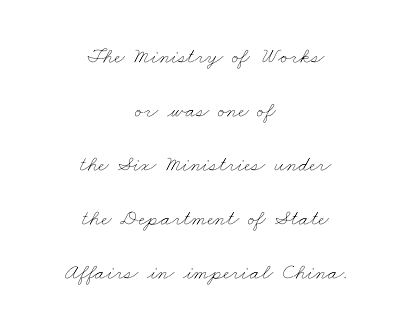
Q: Is the text bold? A: No.
Q: Is the text underlined? A: No.
Q: How is the paragraph aligned? A: Centered.
Q: Is the spacing between letters normal or unusually wide? A: Normal.
Q: Is the spacing between lines tight, normal or loose? A: Loose.
